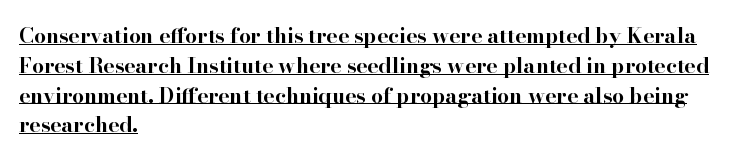
Q: Is the text bold? A: Yes.
Q: Is the text italic (slanted)? A: No, it is upright.
Q: Is the text underlined? A: Yes.
Q: How is the paragraph aligned? A: Left-aligned.
Q: Is the spacing between letters normal or unusually wide? A: Normal.
Q: Is the spacing between lines tight, normal or loose? A: Normal.
